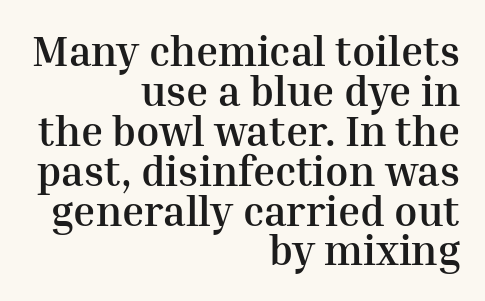
The image shows 42 px semibold serif type, upright; set right-aligned, tight line spacing (0.95x), normal letter spacing, not underlined; medium stroke contrast and a medium x-height.
